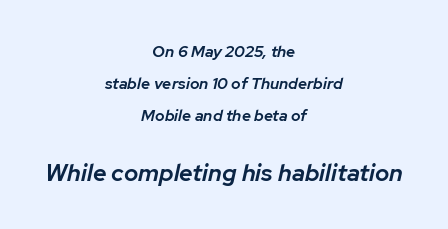
Q: Is the text bold? A: Semi-bold.
Q: Is the text italic (slanted)? A: Yes, it leans right by about 12 degrees.
Q: Is the text underlined? A: No.
Q: How is the paragraph aligned? A: Centered.
Q: Is the spacing between letters normal or unusually wide? A: Normal.
Q: Is the spacing between lines tight, normal or loose? A: Loose.
Q: Which block of text is set in a larger size, the first (top) or the second (bottom)? A: The second (bottom) one.
